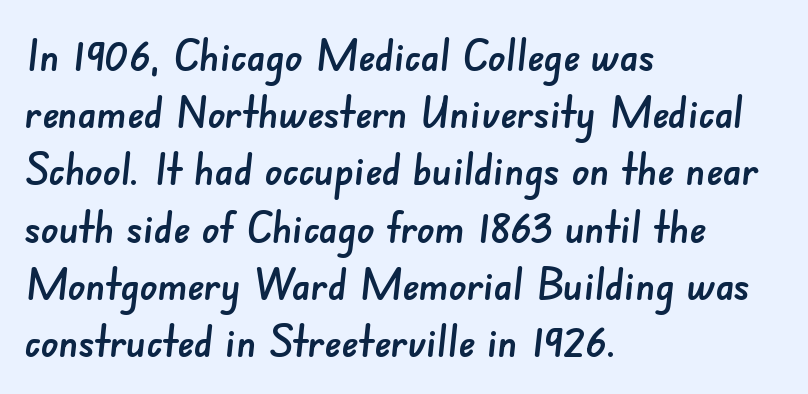
{"serif": "no", "width": "normal", "stroke_contrast": "low", "x_height": "small", "monospaced": "no", "underline": "no", "align": "left", "line_spacing": "normal", "line_spacing_ratio": 1.3, "letter_spacing": "normal", "letter_spacing_em": 0.0, "glyph_px": 44}
